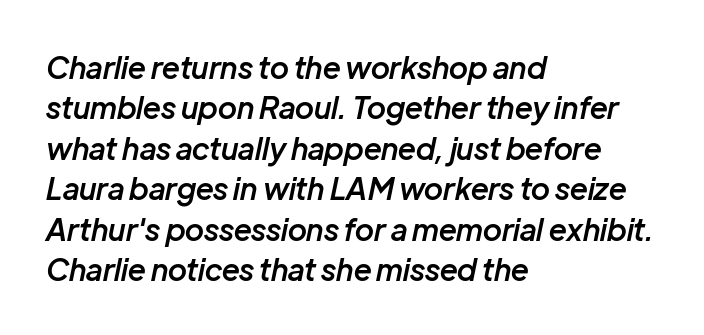
The image shows 30 px semibold type, italic (leaning right); set left-aligned, normal line spacing (1.35x), normal letter spacing, not underlined; low stroke contrast and a medium x-height.
